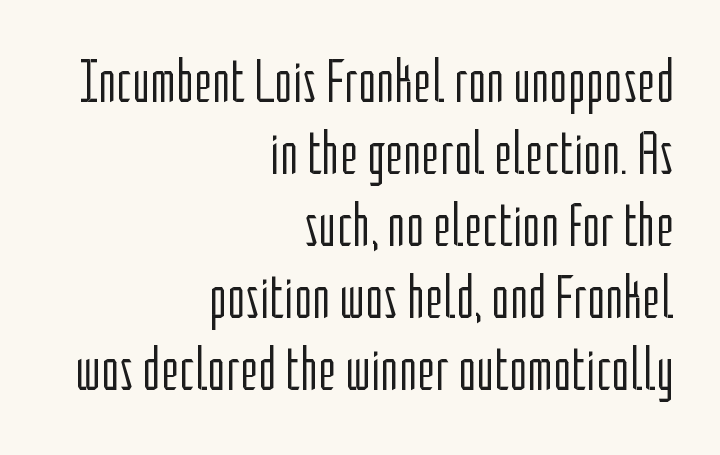
The image shows 62 px light, condensed sans-serif type, upright; set right-aligned, line spacing 1.16x, normal letter spacing, not underlined; low stroke contrast and a medium x-height.
